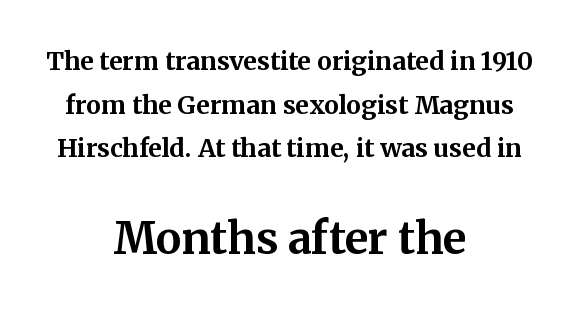
The passage shown has conventional tracking throughout. This is heavy type, rendered in bold. The rendering uses natural spacing where letterforms have individual widths. Between these two stacked blocks, the lower one wins on size. Rendered with straight, roman letterforms.
